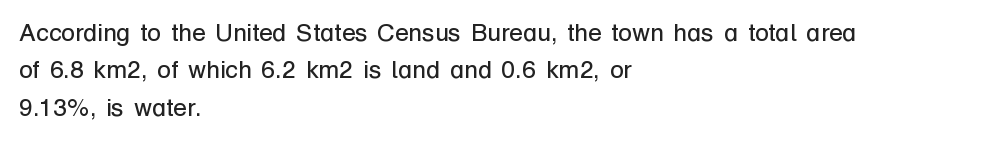
The image shows 25 px text type, upright; set left-aligned, normal line spacing (1.5x), normal letter spacing, not underlined.
